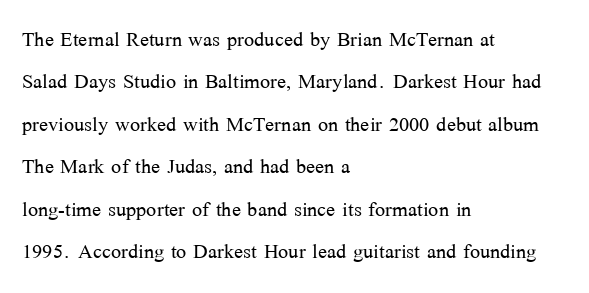
The image shows 27 px text type, upright; set left-aligned, normal line spacing (1.57x), normal letter spacing, not underlined.
